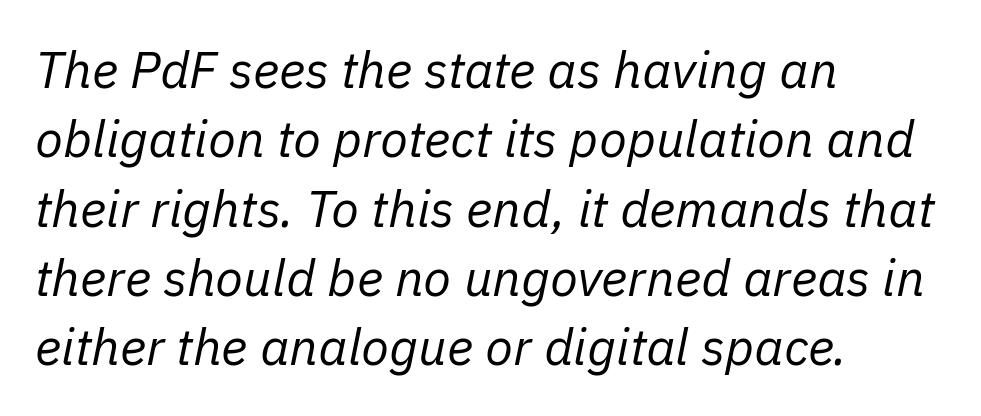
Students, observe: this is what conventionally led text looks like. The cut favours lightness, reaching ordinary text weight at its darkest. The lines are quadded left. The passage shown is not underscored anywhere. Note the varied advance widths — an 'i' is clearly narrower than an 'm'. Looking at the ascenders, they clearly lean.
